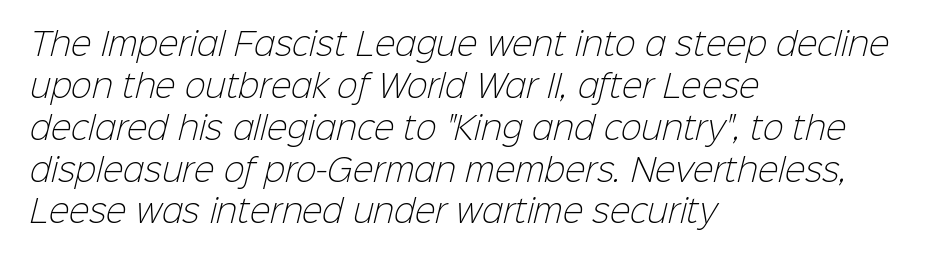
The type is set solid horizontally, with unmodified tracking. The passage shown is not bold in any degree. A bare baseline throughout the passage. What's the leading like? Ordinary, nothing unusual.
